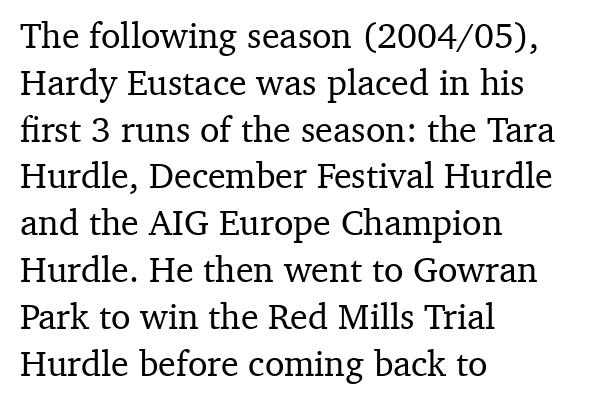
Q: Is the text italic (slanted)? A: No, it is upright.
Q: Is the typeface a serif or a sans-serif typeface? A: Serif.
Q: Is the text underlined? A: No.
Q: How is the paragraph aligned? A: Left-aligned.
Q: Is the spacing between letters normal or unusually wide? A: Normal.
Q: Is the spacing between lines tight, normal or loose? A: Normal.
Q: Width (condensed, normal, or wide)? A: Normal.
Q: Stroke contrast? A: Medium.
Q: x-height? A: Medium.
Q: Monospaced? A: No.
